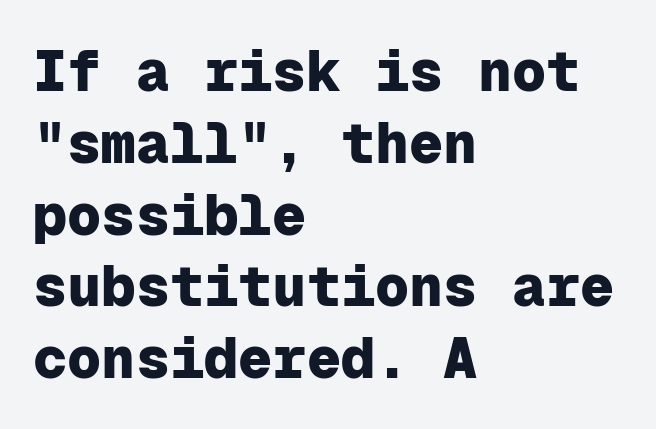
Q: Is the text bold? A: Yes.
Q: Is the text italic (slanted)? A: No, it is upright.
Q: Is the typeface a serif or a sans-serif typeface? A: Sans-serif.
Q: Is the text underlined? A: No.
Q: How is the paragraph aligned? A: Left-aligned.
Q: Is the spacing between letters normal or unusually wide? A: Normal.
Q: Is the spacing between lines tight, normal or loose? A: Normal.
Q: Width (condensed, normal, or wide)? A: Normal.
Q: Stroke contrast? A: Low.
Q: x-height? A: Medium.
Q: Monospaced? A: Yes.
